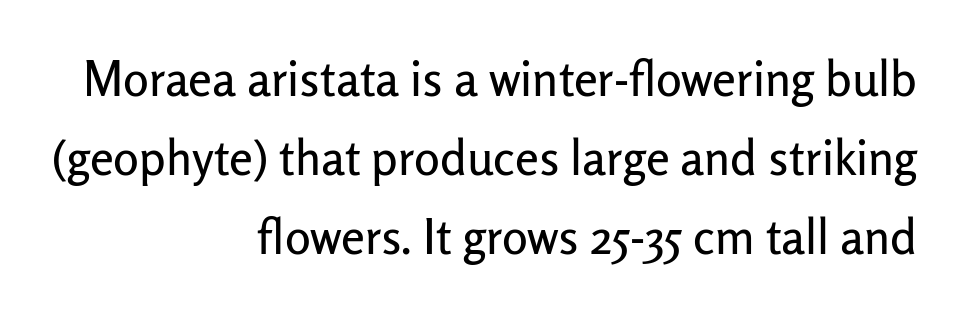
Line endings align vertically; line beginnings do not. The face used here is a sans, in the tradition of grotesques and geometrics. Ordinary non-slanted type is in use. The area under the type is left untouched.
